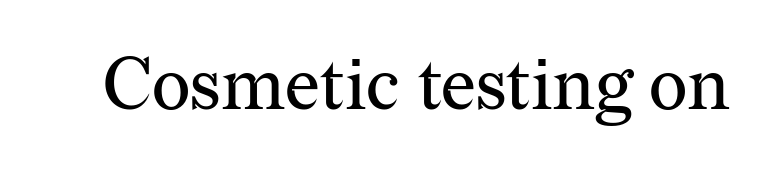
The image shows 74 px regular-weight serif type, upright; set normal letter spacing, not underlined; medium stroke contrast and a medium x-height.
